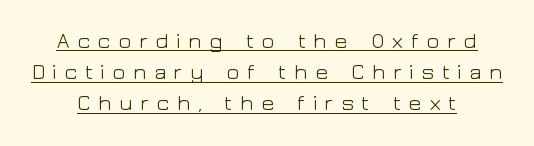
The image shows 22 px text type, upright; set normal line spacing (1.42x), unusually wide letter spacing (+0.32 em), underlined.
